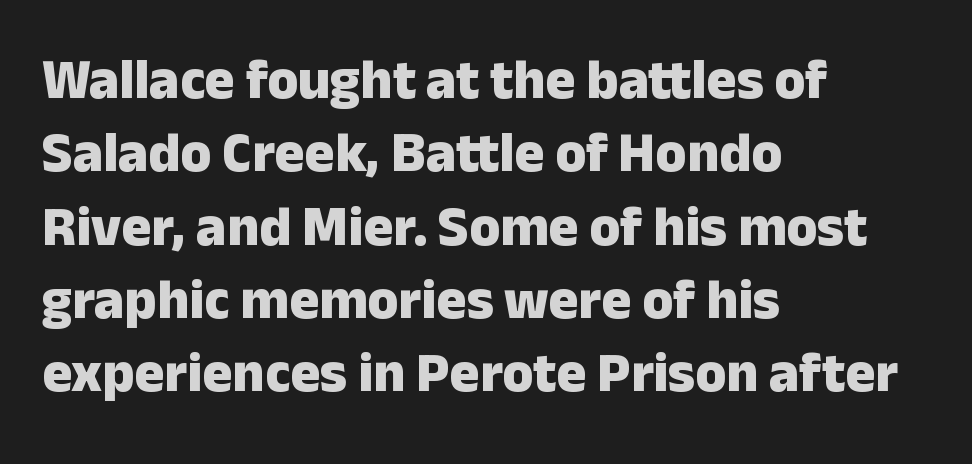
{"serif": "no", "italic": "no", "bold": "yes", "weight": "heavy", "width": "normal", "stroke_contrast": "low", "x_height": "medium", "monospaced": "no", "underline": "no", "align": "left", "line_spacing": "normal", "line_spacing_ratio": 1.31, "letter_spacing": "normal", "letter_spacing_em": 0.0, "glyph_px": 56}
